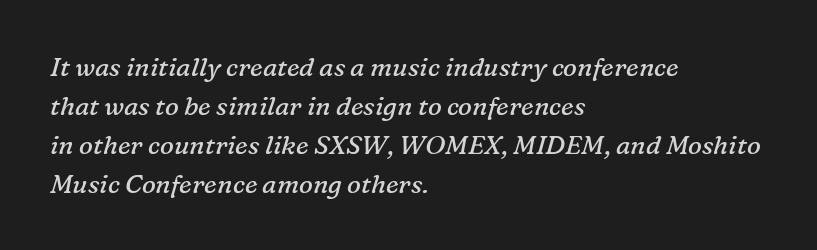
Q: Is the text bold? A: No.
Q: Is the text italic (slanted)? A: Yes, it leans right by about 16 degrees.
Q: Is the text underlined? A: No.
Q: How is the paragraph aligned? A: Left-aligned.
Q: Is the spacing between letters normal or unusually wide? A: Normal.
Q: Is the spacing between lines tight, normal or loose? A: Normal.
